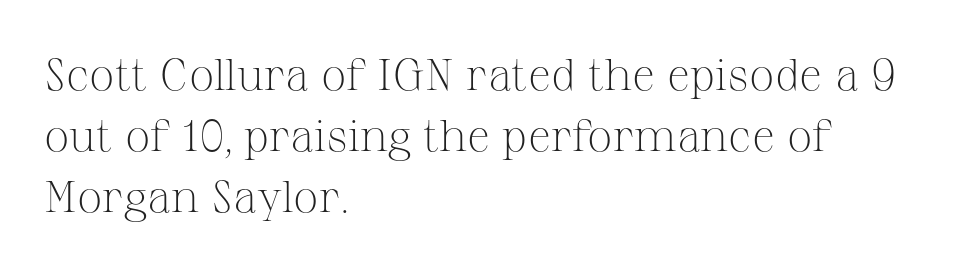
Q: Is the text bold? A: No.
Q: Is the text italic (slanted)? A: No, it is upright.
Q: Is the typeface a serif or a sans-serif typeface? A: Serif.
Q: Is the text underlined? A: No.
Q: How is the paragraph aligned? A: Left-aligned.
Q: Is the spacing between letters normal or unusually wide? A: Normal.
Q: Is the spacing between lines tight, normal or loose? A: Normal.
Q: Width (condensed, normal, or wide)? A: Normal.
Q: Stroke contrast? A: Medium.
Q: x-height? A: Medium.
Q: Monospaced? A: No.
